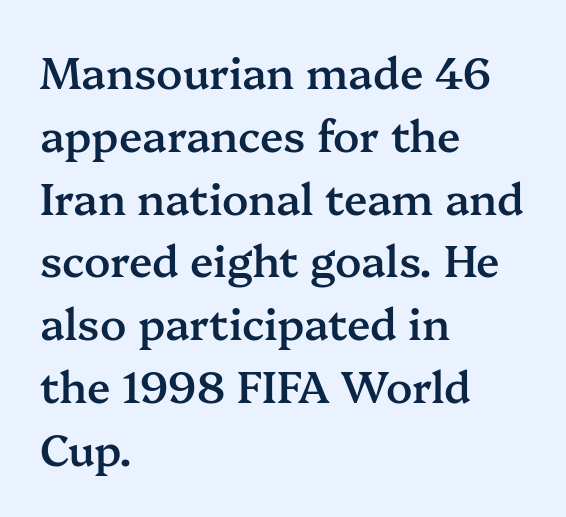
Q: Is the text bold? A: Semi-bold.
Q: Is the text italic (slanted)? A: No, it is upright.
Q: Is the typeface a serif or a sans-serif typeface? A: Serif.
Q: Is the text underlined? A: No.
Q: How is the paragraph aligned? A: Left-aligned.
Q: Is the spacing between letters normal or unusually wide? A: Normal.
Q: Is the spacing between lines tight, normal or loose? A: Normal.
Q: Width (condensed, normal, or wide)? A: Normal.
Q: Stroke contrast? A: Medium.
Q: x-height? A: Medium.
Q: Monospaced? A: No.
